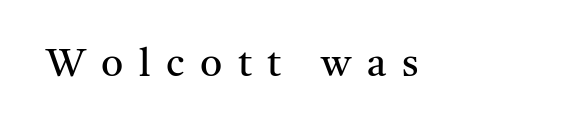
The image shows 39 px regular-weight serif type, upright; set unusually wide letter spacing (+0.4 em), not underlined; medium stroke contrast and a medium x-height.
